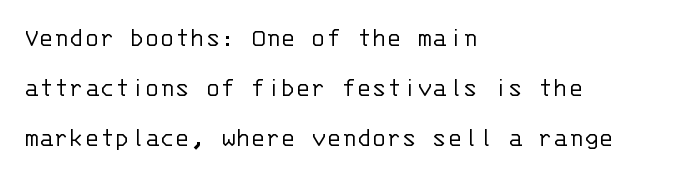
{"serif": "no", "italic": "no", "bold": "no", "weight": "light", "width": "normal", "stroke_contrast": "low", "x_height": "large", "monospaced": "yes", "underline": "no", "align": "left", "line_spacing_ratio": 1.78, "letter_spacing": "normal", "letter_spacing_em": 0.0, "glyph_px": 28}
